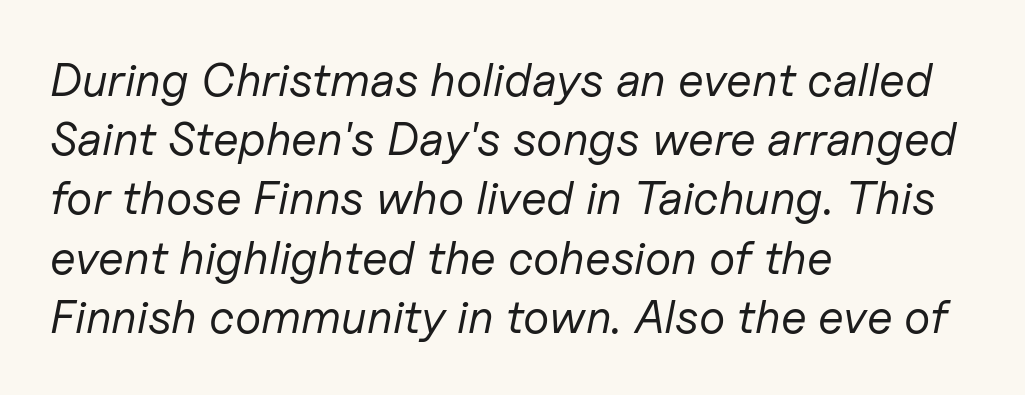
The image shows 47 px regular-weight type, italic (leaning right); set left-aligned, normal line spacing (1.26x), normal letter spacing, not underlined; low stroke contrast and a medium x-height.
